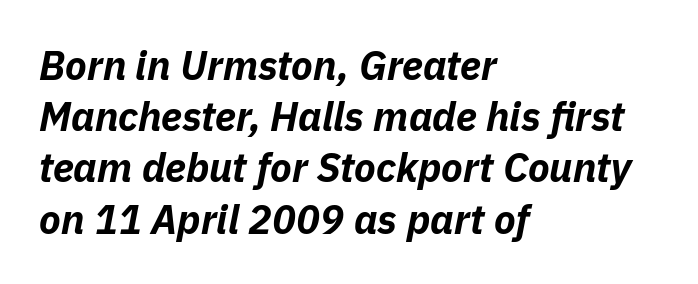
The image shows 40 px bold type, italic (leaning right); set left-aligned, normal line spacing (1.28x), normal letter spacing, not underlined; low stroke contrast and a medium x-height.
